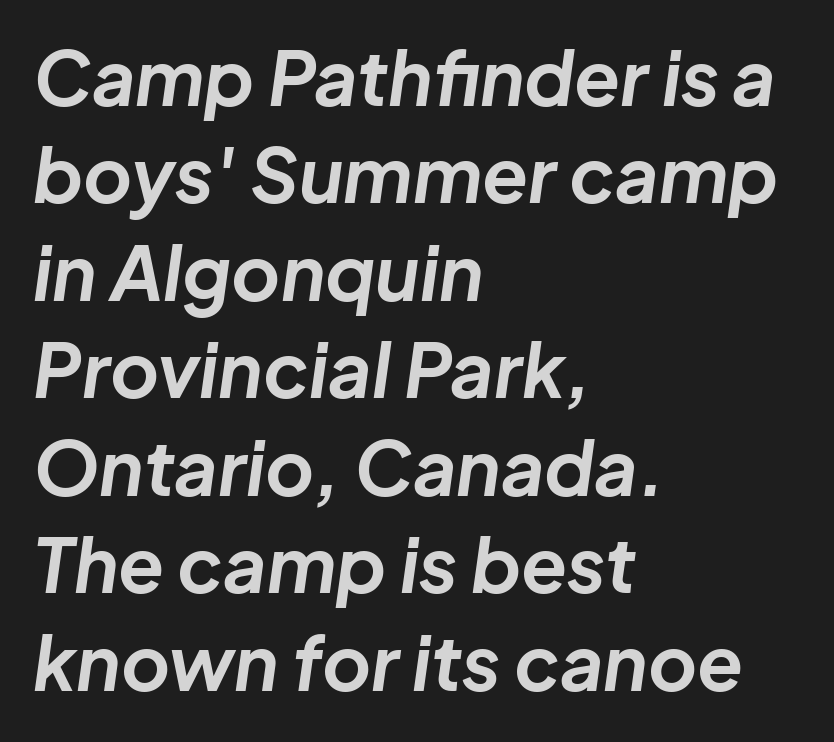
The passage shown is typed in a proportional face where columns would drift. These lines stack with their left ends in a neat column. Vertically, the passage feels balanced, rows spaced as you'd expect. In terms of weight, the rendering is a true, heavy bold.
